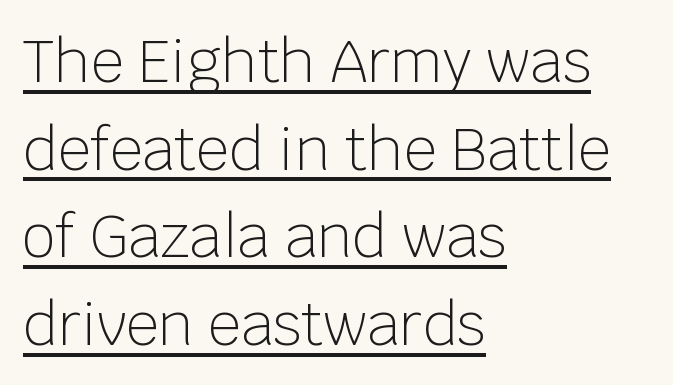
{"serif": "no", "italic": "no", "bold": "no", "weight": "light", "width": "normal", "stroke_contrast": "low", "x_height": "large", "monospaced": "no", "underline": "yes", "align": "left", "line_spacing": "normal", "line_spacing_ratio": 1.51, "letter_spacing": "normal", "letter_spacing_em": 0.0, "glyph_px": 58}
